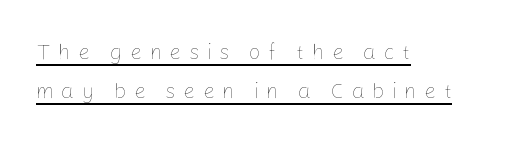
The image shows 21 px text type, upright; set left-aligned, line spacing 1.86x, unusually wide letter spacing (+0.35 em), underlined.
